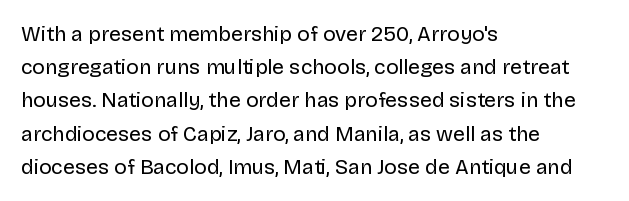
Q: Is the text bold? A: No.
Q: Is the text italic (slanted)? A: No, it is upright.
Q: Is the text underlined? A: No.
Q: How is the paragraph aligned? A: Left-aligned.
Q: Is the spacing between letters normal or unusually wide? A: Normal.
Q: Is the spacing between lines tight, normal or loose? A: Normal.
